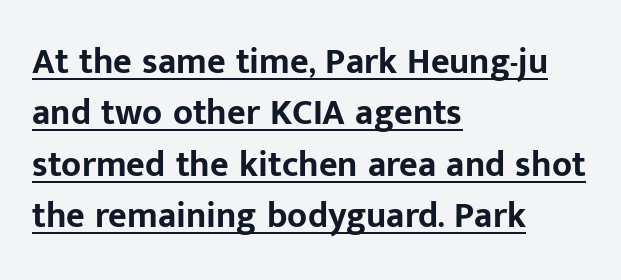
Q: Is the text bold? A: Yes.
Q: Is the text italic (slanted)? A: No, it is upright.
Q: Is the typeface a serif or a sans-serif typeface? A: Sans-serif.
Q: Is the text underlined? A: Yes.
Q: How is the paragraph aligned? A: Left-aligned.
Q: Is the spacing between letters normal or unusually wide? A: Normal.
Q: Is the spacing between lines tight, normal or loose? A: Normal.
Q: Width (condensed, normal, or wide)? A: Normal.
Q: Stroke contrast? A: Low.
Q: x-height? A: Medium.
Q: Monospaced? A: No.
